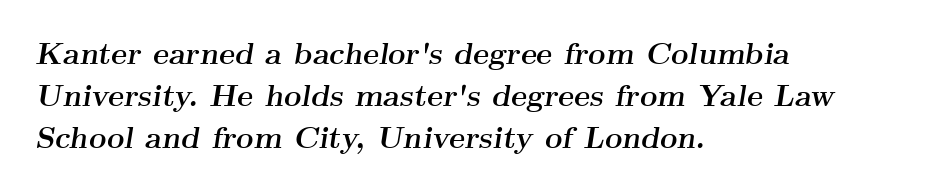
One glance says typical: line gaps are just what's usual. Varying glyph widths throughout — classic text-font behaviour. Type without underlining. The letters carry serifs — small finishing strokes at the ends of their stems.
